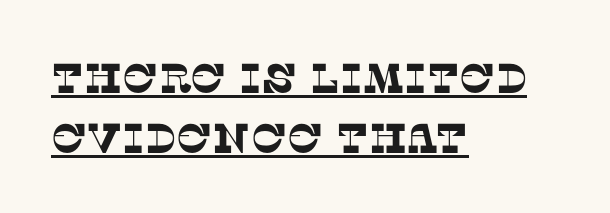
This block has exactly the height ordinary leading produces. You could call the tracking neutral — neither tight nor loose. Do the characters align in a grid? No, the font is proportional. Is the block centered? No — it sits flush against the left margin.
